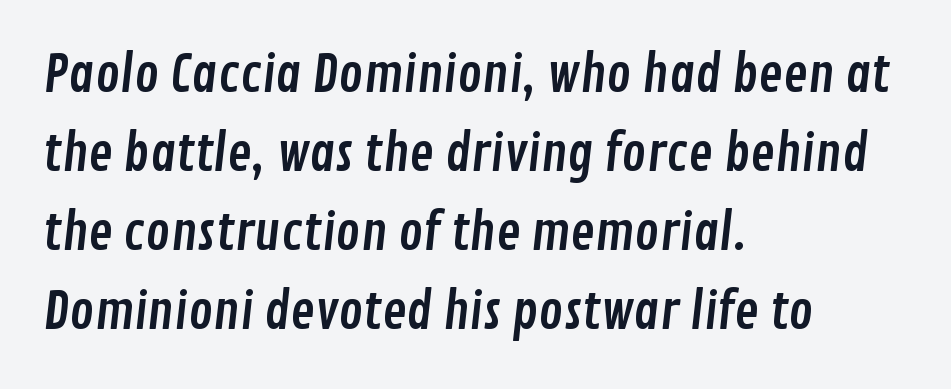
{"serif": "no", "width": "condensed", "stroke_contrast": "low", "x_height": "medium", "monospaced": "no", "underline": "no", "align": "left", "line_spacing": "normal", "line_spacing_ratio": 1.55, "letter_spacing": "normal", "letter_spacing_em": 0.0, "glyph_px": 51}
